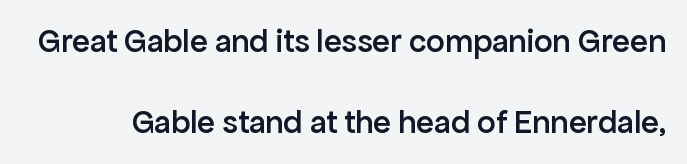
Students, observe: this is what heavily led, spacious text looks like. Here the designer chose a conventional face with non-uniform glyph widths. Regarding serifs, this sample does without them. Descender tails drop into unmarked territory. On the weight axis this lands at semibold, roughly 600. You can tell it's not italic because the verticals are truly vertical.
